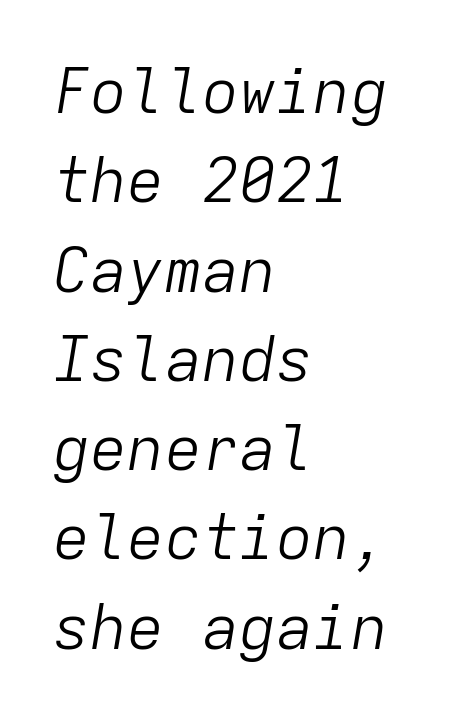
The image shows 62 px light type, italic (leaning right), monospaced; set left-aligned, normal line spacing (1.44x), normal letter spacing, not underlined; low stroke contrast and a medium x-height.
